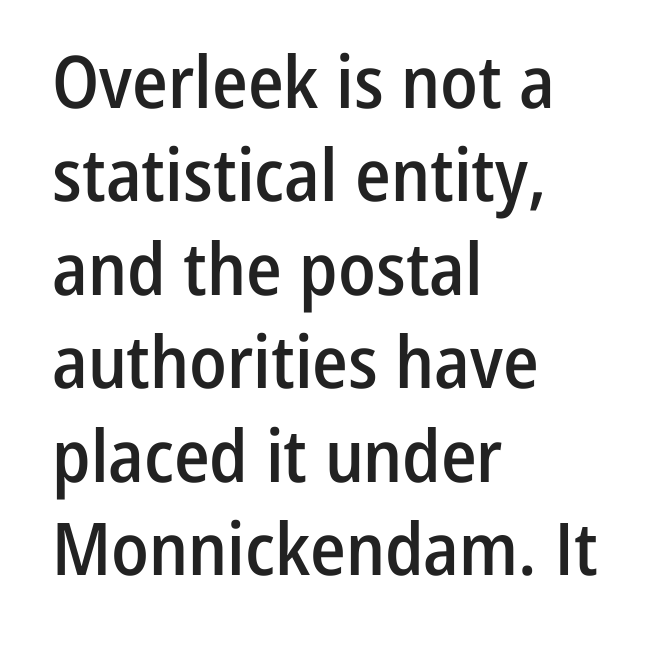
Notice how descenders clear the ascenders below comfortably — that's standard leading. Each line starts at the same left margin while the right side varies. The lettering holds an erect, upright posture throughout. Unlike a traditional serif, this face leaves its strokes unadorned. Nothing unusual about the tracking: characters are spaced as the font intends.
